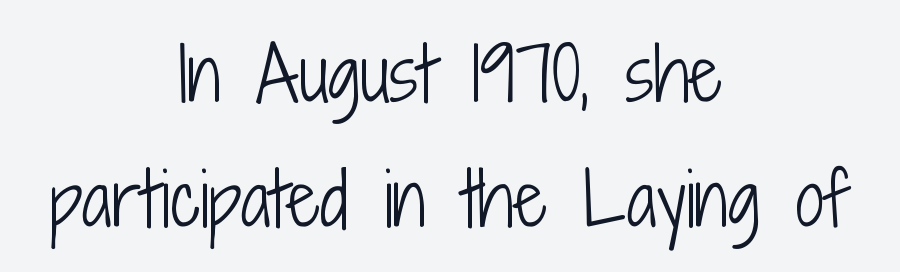
The image shows 72 px light, condensed sans-serif type, upright; set centered, line spacing 1.73x, normal letter spacing, not underlined; low stroke contrast and a medium x-height.
